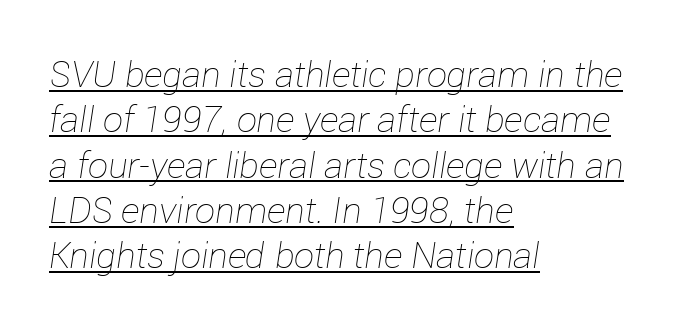
Q: Is the text bold? A: No.
Q: Is the text italic (slanted)? A: Yes, it leans right by about 12 degrees.
Q: Is the text underlined? A: Yes.
Q: How is the paragraph aligned? A: Left-aligned.
Q: Is the spacing between letters normal or unusually wide? A: Normal.
Q: Is the spacing between lines tight, normal or loose? A: Normal.
Q: Width (condensed, normal, or wide)? A: Normal.
Q: Stroke contrast? A: Low.
Q: x-height? A: Medium.
Q: Monospaced? A: No.
